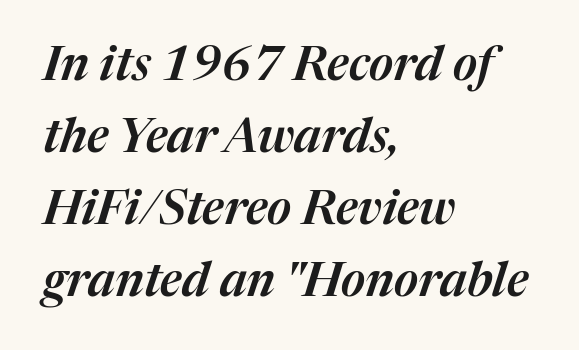
Q: Is the text italic (slanted)? A: Yes, it leans right by about 17 degrees.
Q: Is the text underlined? A: No.
Q: How is the paragraph aligned? A: Left-aligned.
Q: Is the spacing between letters normal or unusually wide? A: Normal.
Q: Is the spacing between lines tight, normal or loose? A: Normal.
Q: Width (condensed, normal, or wide)? A: Normal.
Q: Stroke contrast? A: Medium.
Q: x-height? A: Medium.
Q: Monospaced? A: No.
